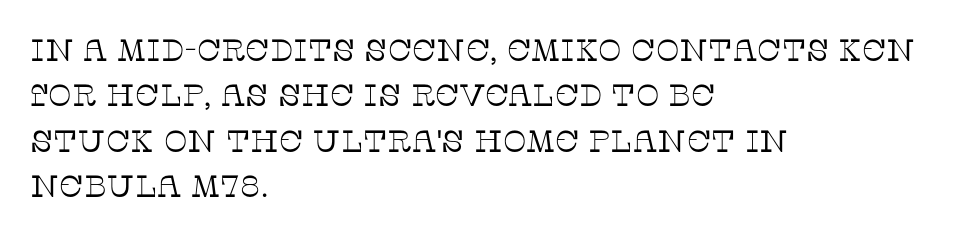
Q: Is the text bold? A: No.
Q: Is the text italic (slanted)? A: No, it is upright.
Q: Is the typeface a serif or a sans-serif typeface? A: Serif.
Q: Is the text underlined? A: No.
Q: How is the paragraph aligned? A: Left-aligned.
Q: Is the spacing between letters normal or unusually wide? A: Normal.
Q: Is the spacing between lines tight, normal or loose? A: Normal.
Q: Width (condensed, normal, or wide)? A: Normal.
Q: Stroke contrast? A: Low.
Q: x-height? A: Large.
Q: Monospaced? A: No.
